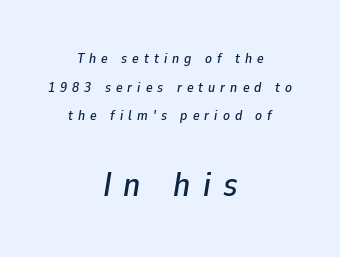
{"italic": "yes", "lean": "right", "slant_degrees": 9, "width": "normal", "stroke_contrast": "low", "x_height": "medium", "monospaced": "no", "underline": "no", "align": "center", "line_spacing": "loose", "line_spacing_ratio": 2.05, "letter_spacing": "wide", "letter_spacing_em": 0.36, "larger_block": "second", "size_ratio": 2.43, "glyph_px": 34}
